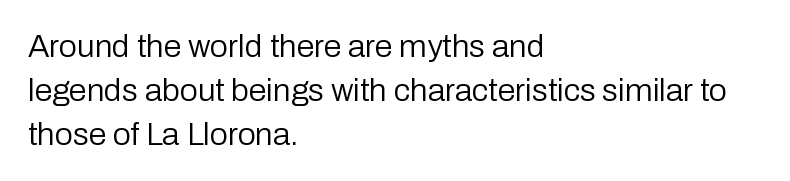
{"serif": "no", "italic": "no", "bold": "no", "weight": "regular", "width": "normal", "stroke_contrast": "low", "x_height": "medium", "monospaced": "no", "underline": "no", "align": "left", "line_spacing": "normal", "line_spacing_ratio": 1.38, "letter_spacing": "normal", "letter_spacing_em": 0.0, "glyph_px": 32}
